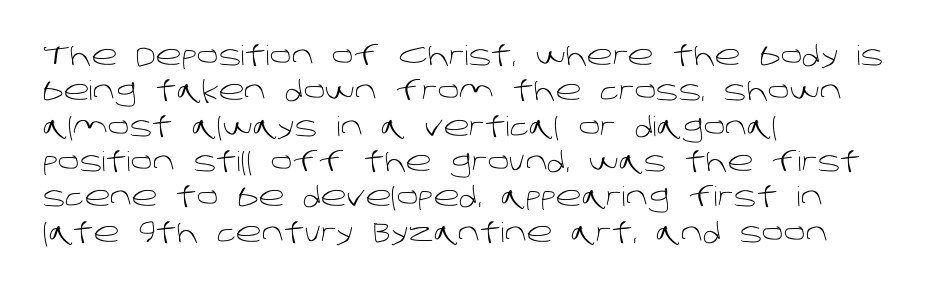
{"bold": "no", "underline": "no", "align": "left", "line_spacing": "normal", "line_spacing_ratio": 1.31, "letter_spacing": "normal", "letter_spacing_em": 0.0, "glyph_px": 27}
